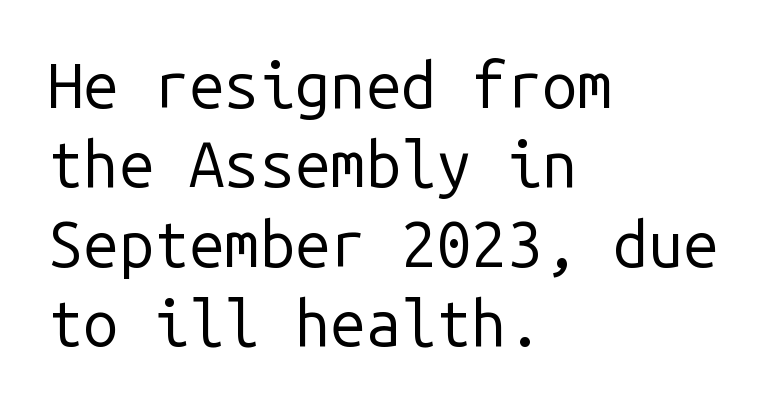
Compared with a centered layout, this one pins lines to the left instead. Rule under the text: the space is simply empty. The designer left line spacing at the default. Notice how the stems are strictly vertical — no italics here. Look at the tracking — it's just the regular setting, nothing added. Examine the stroke ends and you'll find no serifs.
